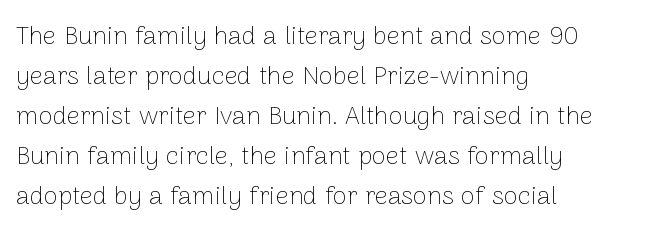
Descender tails drop into unmarked territory. Stroke mass is kept to a normal reading level or below. Default kerning and tracking; the words read as compact shapes. Teacher's note: observe the even left margin — that is flush-left alignment.
